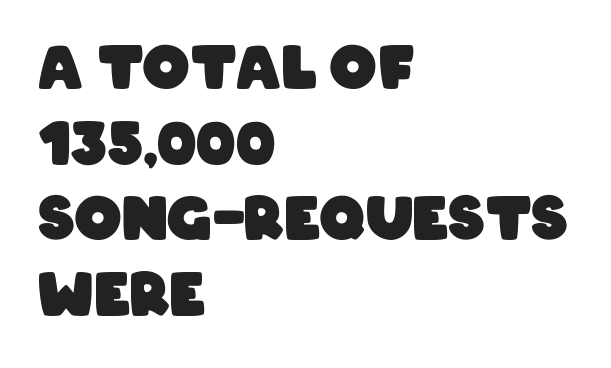
Q: Is the text bold? A: Yes.
Q: Is the typeface a serif or a sans-serif typeface? A: Sans-serif.
Q: Is the text underlined? A: No.
Q: How is the paragraph aligned? A: Left-aligned.
Q: Is the spacing between letters normal or unusually wide? A: Normal.
Q: Is the spacing between lines tight, normal or loose? A: Normal.
Q: Width (condensed, normal, or wide)? A: Condensed.
Q: Stroke contrast? A: Low.
Q: x-height? A: Large.
Q: Monospaced? A: No.
